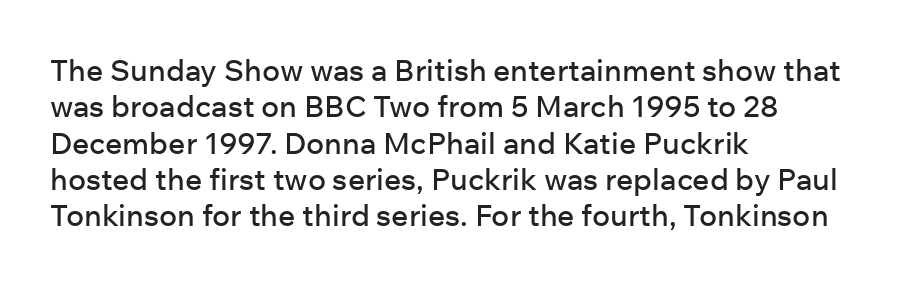
{"serif": "no", "italic": "no", "width": "normal", "stroke_contrast": "low", "x_height": "medium", "monospaced": "no", "underline": "no", "align": "left", "line_spacing_ratio": 1.21, "letter_spacing": "normal", "letter_spacing_em": 0.0, "glyph_px": 30}
